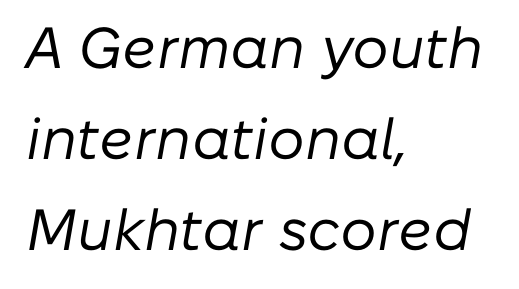
The image shows 58 px regular-weight type, italic (leaning right); set left-aligned, normal line spacing (1.57x), normal letter spacing, not underlined; low stroke contrast and a medium x-height.
